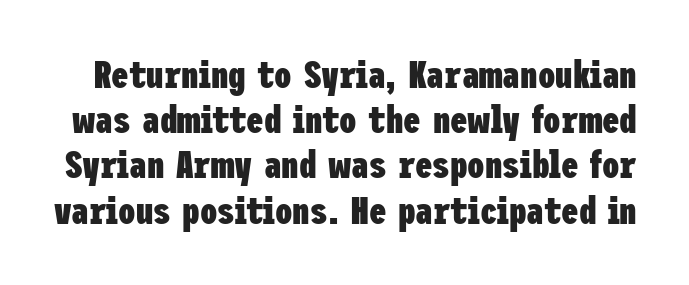
Inter-character spacing is left at the font's built-in metrics. The strip under each line holds only bare page. The font is running at its bold setting. Designer's note — italics off, roman on. Stroke terminals: plain, sans-serif.
